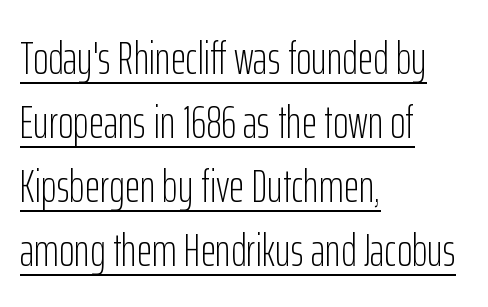
{"serif": "no", "italic": "no", "bold": "no", "weight": "light", "width": "condensed", "stroke_contrast": "low", "x_height": "medium", "monospaced": "no", "underline": "yes", "align": "left", "line_spacing": "normal", "line_spacing_ratio": 1.36, "letter_spacing": "normal", "letter_spacing_em": 0.0, "glyph_px": 47}
